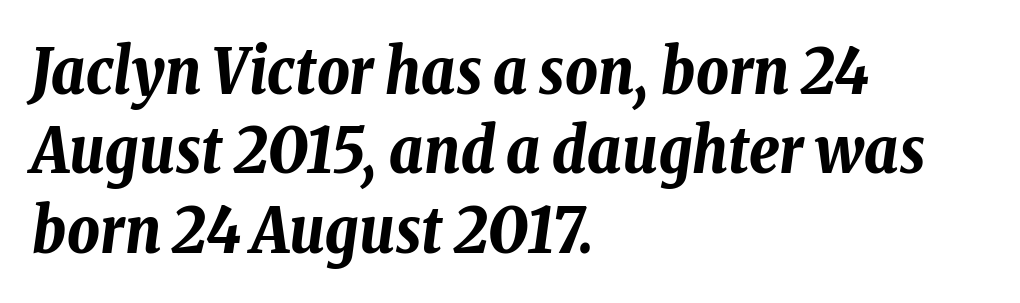
{"italic": "yes", "lean": "right", "slant_degrees": 8, "bold": "yes", "weight": "bold", "width": "condensed", "stroke_contrast": "low", "x_height": "medium", "monospaced": "no", "underline": "no", "align": "left", "line_spacing": "normal", "line_spacing_ratio": 1.26, "letter_spacing": "normal", "letter_spacing_em": 0.0, "glyph_px": 63}
